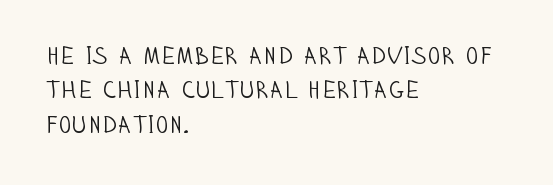
{"italic": "no", "bold": "no", "underline": "no", "align": "left", "line_spacing": "normal", "line_spacing_ratio": 1.43, "letter_spacing": "normal", "letter_spacing_em": 0.0, "glyph_px": 24}
